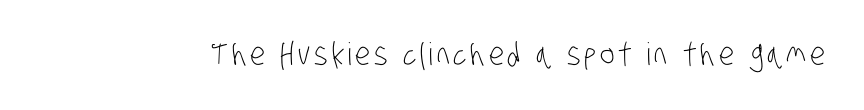
{"serif": "no", "bold": "no", "weight": "light", "width": "condensed", "stroke_contrast": "low", "x_height": "large", "monospaced": "no", "underline": "no", "glyph_px": 31}
